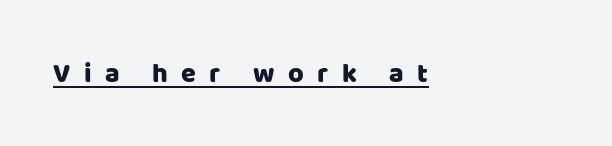
The image shows 27 px text type, upright; set left-aligned, unusually wide letter spacing (+0.5 em), underlined.
